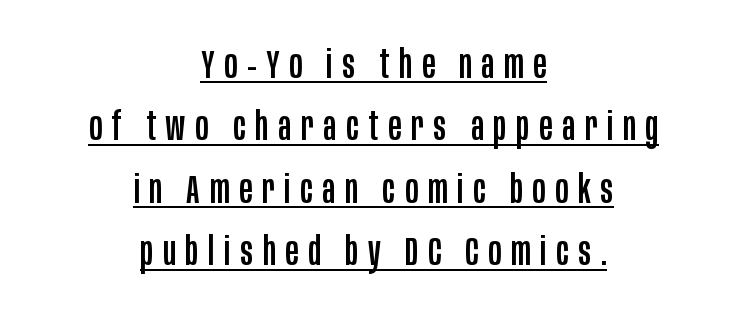
{"serif": "no", "italic": "no", "width": "condensed", "stroke_contrast": "low", "x_height": "large", "monospaced": "no", "underline": "yes", "align": "center", "line_spacing": "normal", "line_spacing_ratio": 1.6, "letter_spacing": "wide", "letter_spacing_em": 0.25, "glyph_px": 39}
